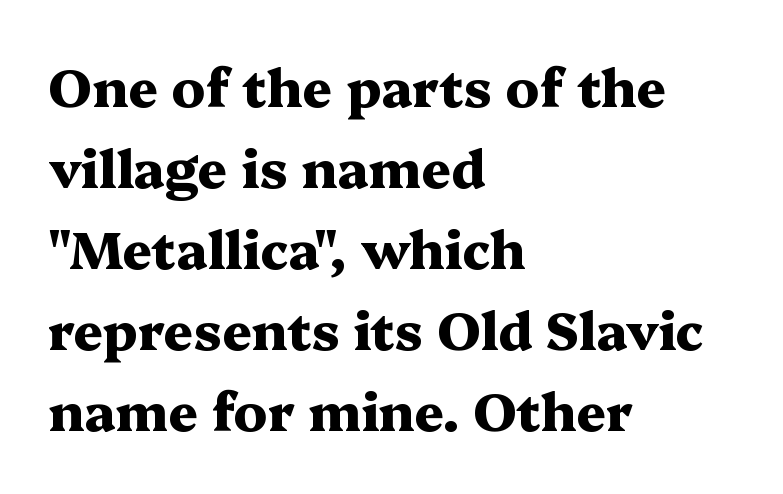
The image shows 52 px heavy, wide serif type, upright; set left-aligned, normal line spacing (1.56x), normal letter spacing, not underlined; medium stroke contrast and a medium x-height.
